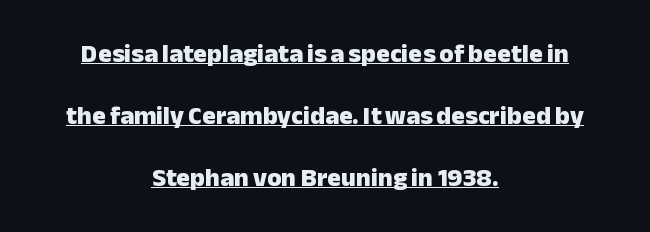
Q: Is the text bold? A: Yes.
Q: Is the text italic (slanted)? A: No, it is upright.
Q: Is the text underlined? A: Yes.
Q: How is the paragraph aligned? A: Centered.
Q: Is the spacing between letters normal or unusually wide? A: Normal.
Q: Is the spacing between lines tight, normal or loose? A: Loose.
